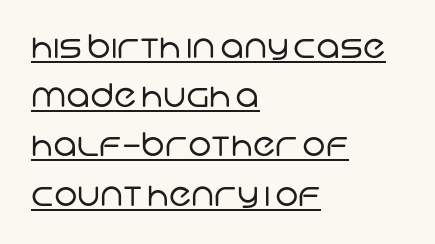
Q: Is the text bold? A: No.
Q: Is the typeface a serif or a sans-serif typeface? A: Sans-serif.
Q: Is the text underlined? A: Yes.
Q: How is the paragraph aligned? A: Left-aligned.
Q: Is the spacing between letters normal or unusually wide? A: Normal.
Q: Is the spacing between lines tight, normal or loose? A: Normal.
Q: Width (condensed, normal, or wide)? A: Normal.
Q: Stroke contrast? A: Low.
Q: x-height? A: Large.
Q: Monospaced? A: No.
